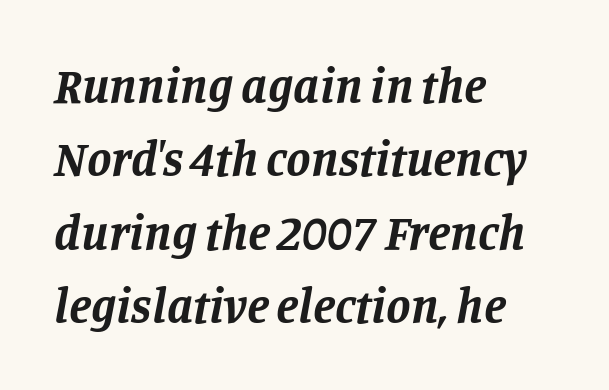
Weight: bold. Style check: oblique. In terms of letterform style, serifs are clearly present. The string is rendered with underlining switched off.
